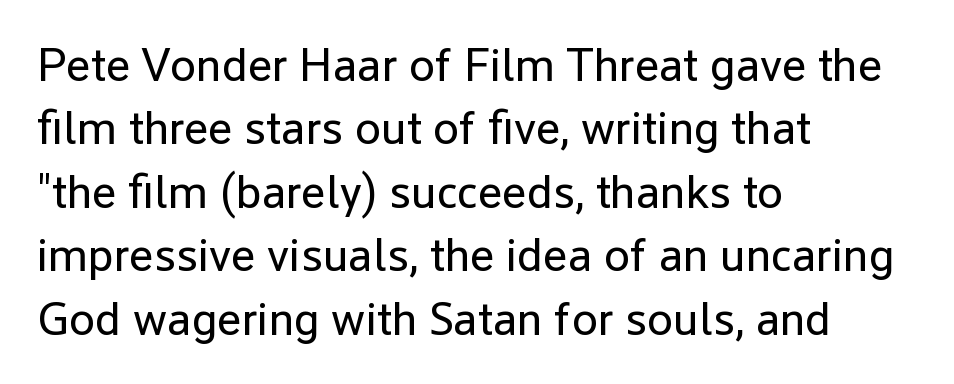
Q: Is the text bold? A: No.
Q: Is the text italic (slanted)? A: No, it is upright.
Q: Is the typeface a serif or a sans-serif typeface? A: Sans-serif.
Q: Is the text underlined? A: No.
Q: How is the paragraph aligned? A: Left-aligned.
Q: Is the spacing between letters normal or unusually wide? A: Normal.
Q: Is the spacing between lines tight, normal or loose? A: Normal.
Q: Width (condensed, normal, or wide)? A: Normal.
Q: Stroke contrast? A: Low.
Q: x-height? A: Medium.
Q: Monospaced? A: No.
